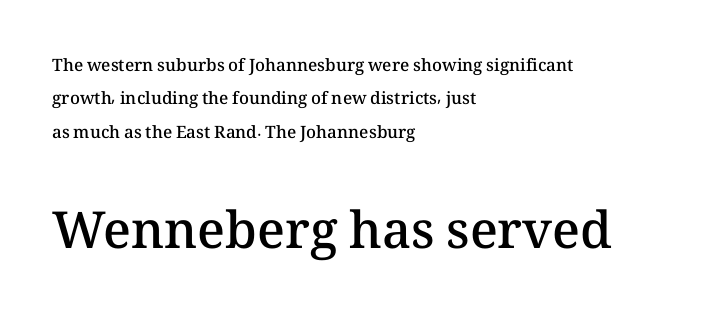
{"italic": "no", "bold": "semi", "weight": "semibold", "width": "normal", "stroke_contrast": "medium", "x_height": "medium", "monospaced": "no", "underline": "no", "align": "left", "line_spacing": "loose", "line_spacing_ratio": 1.96, "letter_spacing": "normal", "letter_spacing_em": 0.0, "larger_block": "second", "size_ratio": 3.0, "glyph_px": 51}
